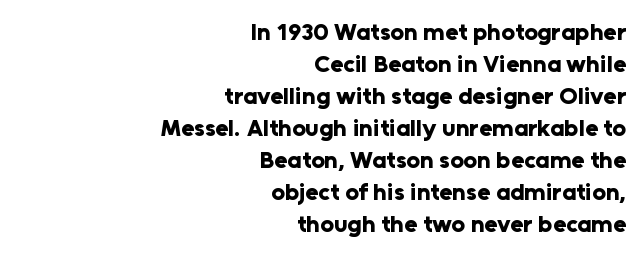
The image shows 24 px bold type, upright; set right-aligned, normal line spacing (1.33x), normal letter spacing, not underlined.
